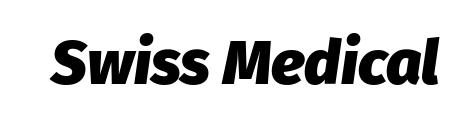
Q: Is the text bold? A: Yes.
Q: Is the text italic (slanted)? A: Yes, it leans right by about 8 degrees.
Q: Is the text underlined? A: No.
Q: Is the spacing between letters normal or unusually wide? A: Normal.
Q: Width (condensed, normal, or wide)? A: Normal.
Q: Stroke contrast? A: Low.
Q: x-height? A: Medium.
Q: Monospaced? A: No.
